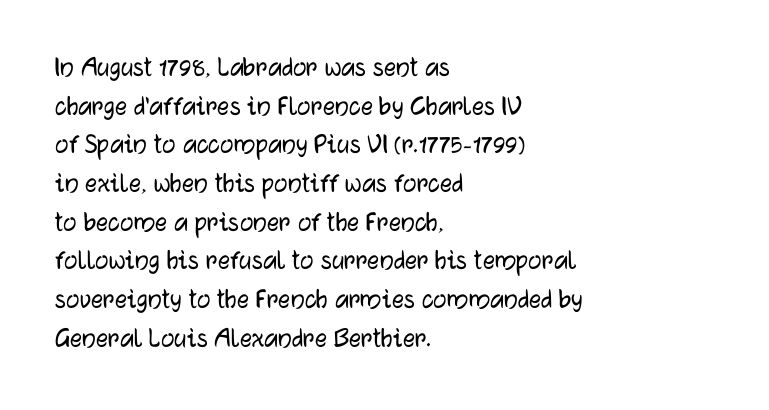
If you measured baseline to baseline, you'd find a middling distance. If you drew a ruler down the left edge, every line would touch it. The strip under each line holds only bare page. Font category for this specimen: sans-serif.
